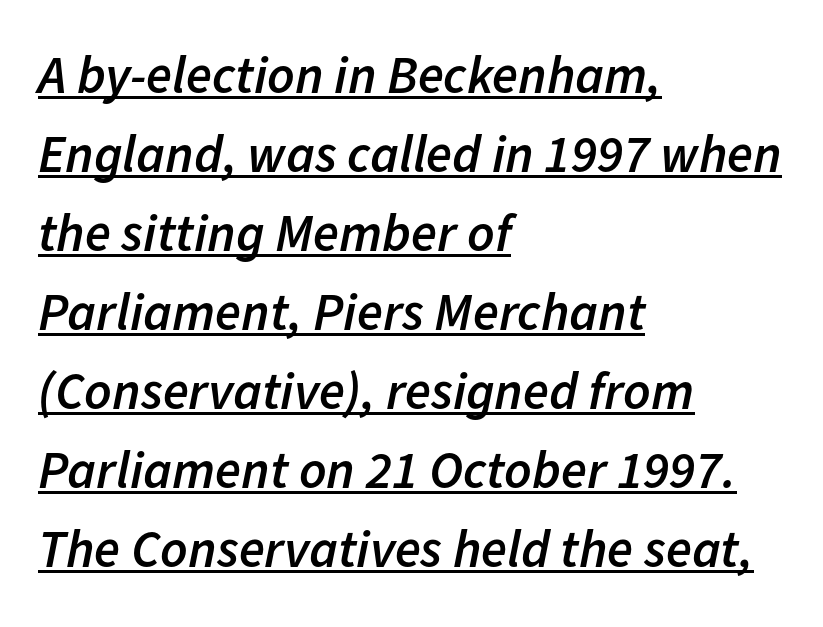
Baseline-to-baseline distance is the conventional proportion of letter height. Notice the strokes are somewhat thickened but not fully heavy: this is a semibold. These lines were composed using italics. Varying glyph widths throughout — classic text-font behaviour. Underlined type. Students, note that the glyphs here touch the page at normal intervals.
